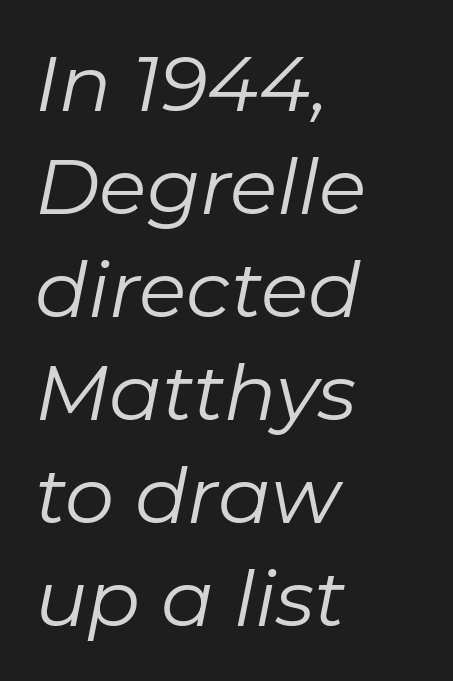
{"italic": "yes", "lean": "right", "slant_degrees": 11, "bold": "no", "weight": "regular", "width": "normal", "stroke_contrast": "low", "x_height": "medium", "monospaced": "no", "underline": "no", "align": "left", "line_spacing": "normal", "line_spacing_ratio": 1.32, "letter_spacing": "normal", "letter_spacing_em": 0.0, "glyph_px": 78}
